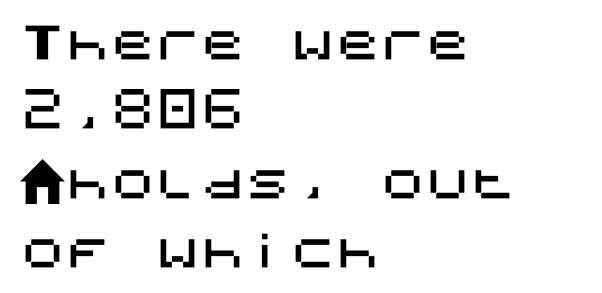
The image shows 45 px sans-serif type, upright; set left-aligned, normal line spacing (1.54x), normal letter spacing, not underlined; medium stroke contrast and a large x-height.
